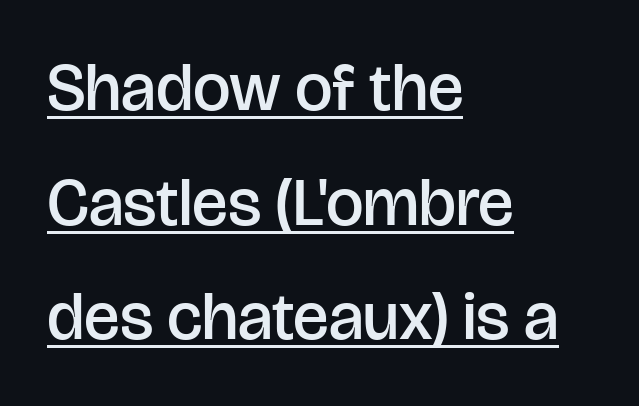
Q: Is the text bold? A: Semi-bold.
Q: Is the text italic (slanted)? A: No, it is upright.
Q: Is the typeface a serif or a sans-serif typeface? A: Sans-serif.
Q: Is the text underlined? A: Yes.
Q: How is the paragraph aligned? A: Left-aligned.
Q: Is the spacing between letters normal or unusually wide? A: Normal.
Q: Width (condensed, normal, or wide)? A: Normal.
Q: Stroke contrast? A: Low.
Q: x-height? A: Large.
Q: Monospaced? A: No.
